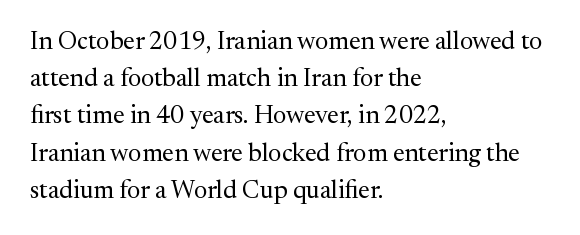
Q: Is the text bold? A: No.
Q: Is the text italic (slanted)? A: No, it is upright.
Q: Is the text underlined? A: No.
Q: How is the paragraph aligned? A: Left-aligned.
Q: Is the spacing between letters normal or unusually wide? A: Normal.
Q: Is the spacing between lines tight, normal or loose? A: Normal.
